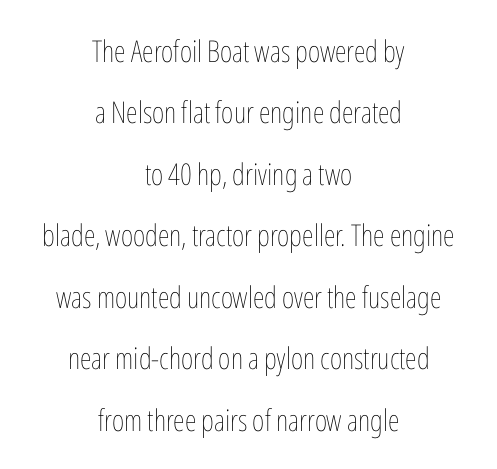
Q: Is the text bold? A: No.
Q: Is the text italic (slanted)? A: No, it is upright.
Q: Is the text underlined? A: No.
Q: How is the paragraph aligned? A: Centered.
Q: Is the spacing between letters normal or unusually wide? A: Normal.
Q: Is the spacing between lines tight, normal or loose? A: Loose.
Q: Width (condensed, normal, or wide)? A: Condensed.
Q: Stroke contrast? A: Low.
Q: x-height? A: Medium.
Q: Monospaced? A: No.
